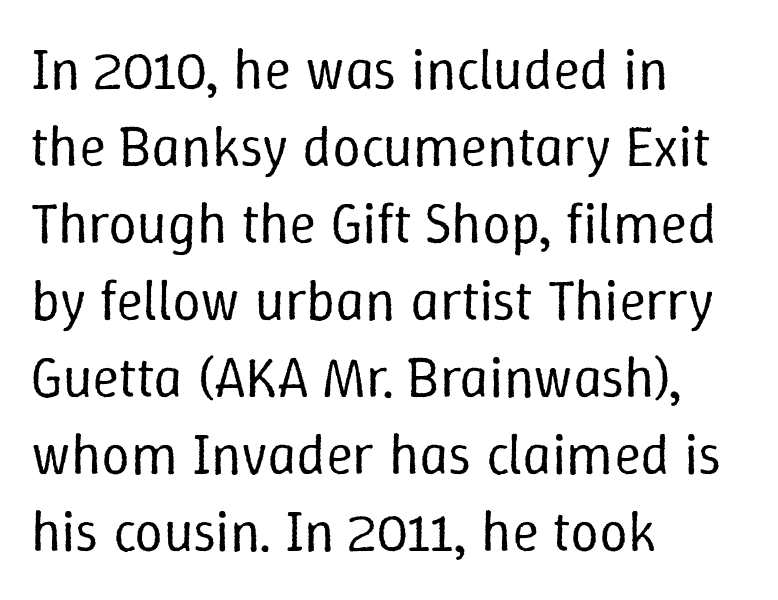
{"italic": "no", "bold": "no", "weight": "regular", "width": "normal", "stroke_contrast": "low", "x_height": "medium", "monospaced": "no", "underline": "no", "align": "left", "line_spacing": "normal", "line_spacing_ratio": 1.35, "letter_spacing": "normal", "letter_spacing_em": 0.0, "glyph_px": 57}
